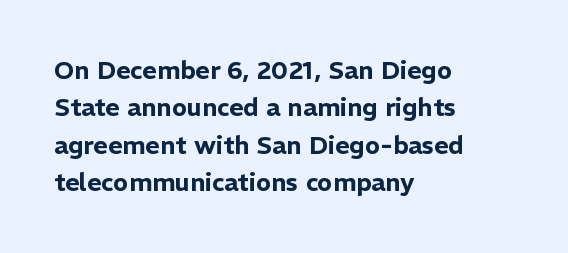
The rendering anchors every line to the left-hand side. The vertical gap from one line to the next is medium. The letterforms sit shoulder to shoulder at normal distance. Lines of text with bare space underneath. This is roman type, the default non-slanted kind.
